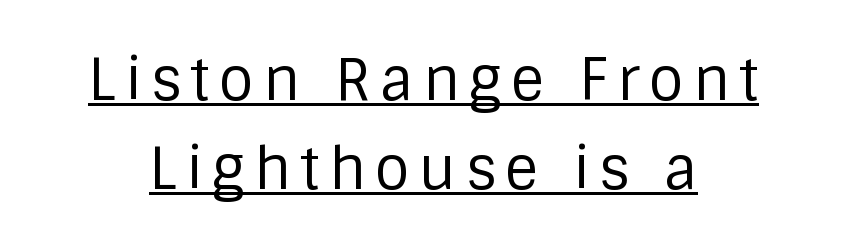
Q: Is the text bold? A: No.
Q: Is the text italic (slanted)? A: No, it is upright.
Q: Is the typeface a serif or a sans-serif typeface? A: Sans-serif.
Q: Is the text underlined? A: Yes.
Q: How is the paragraph aligned? A: Centered.
Q: Is the spacing between lines tight, normal or loose? A: Normal.
Q: Width (condensed, normal, or wide)? A: Normal.
Q: Stroke contrast? A: Low.
Q: x-height? A: Large.
Q: Monospaced? A: No.
